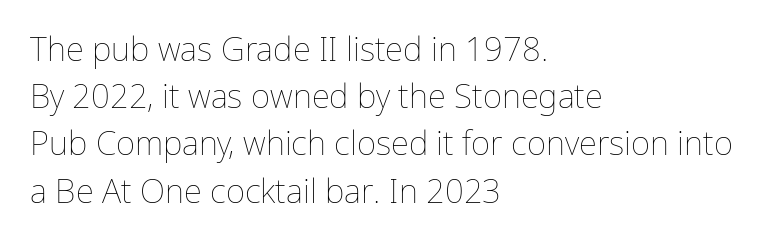
Here the designer chose a conventional face with non-uniform glyph widths. Horizontal bands of white between lines are of average thickness. Characters remain perfectly vertical along every line. No extra tracking has been applied to these lines. This sample is left-justified, so line endings fall wherever the words run out.
